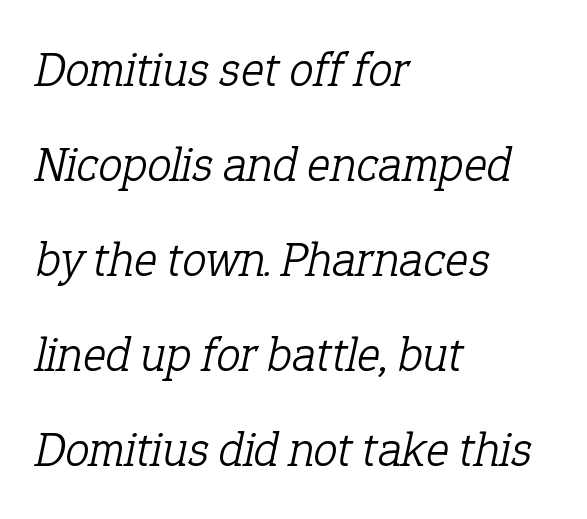
The image shows 49 px light serif type, italic (leaning right); set left-aligned, loose line spacing (1.94x), normal letter spacing, not underlined; low stroke contrast and a medium x-height.
